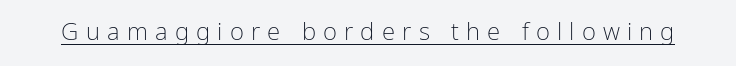
{"italic": "no", "bold": "no", "underline": "yes", "letter_spacing": "wide", "letter_spacing_em": 0.3, "glyph_px": 24}
